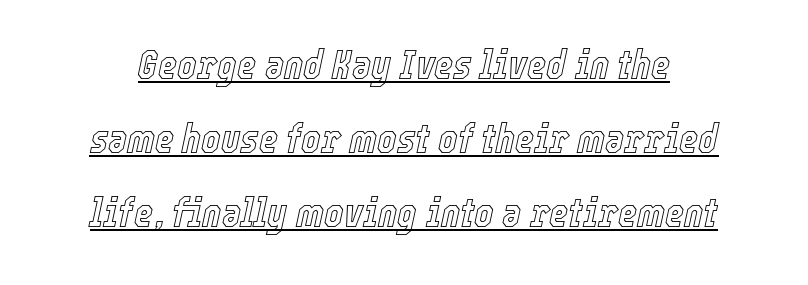
The image shows 41 px condensed type, italic (leaning right); set line spacing 1.81x, normal letter spacing, underlined; a medium x-height.
